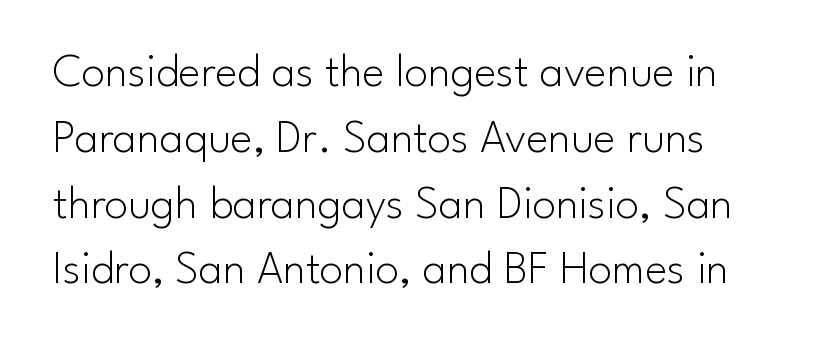
The face used here is proportionally spaced, like ordinary book or web type. How are the letters spaced? Ordinarily, with no added tracking. The strokes are not fattened; the text isn't bold. A sans-serif font was chosen for this passage. It's the straight-up-and-down kind of type.
